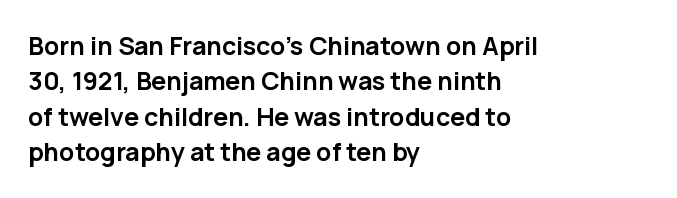
The strokes are fattened all the way to bold. Does the copy run flush right? No — it runs flush left. The face used here is rendered with its standard letterfit. Does the leading feel generous? No, just average. The typography opts for an upright posture over an oblique one.
